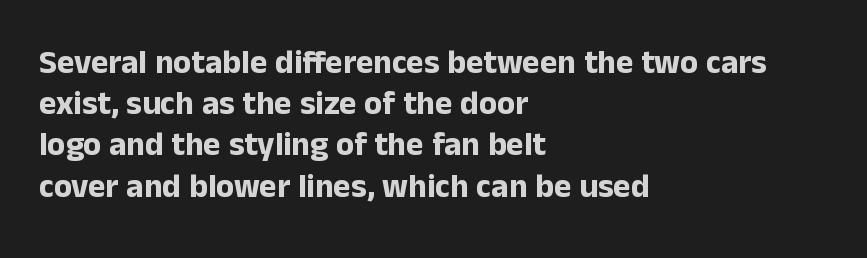
The image shows 33 px bold sans-serif type, upright; set left-aligned, normal line spacing (1.25x), normal letter spacing, not underlined; low stroke contrast and a medium x-height.
